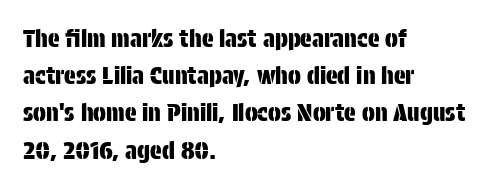
Interline gaps are of average width in this sample. The letters stand upright; this is a roman face. The face used here is rendered with its standard letterfit. Leftover space on each line is placed entirely after the last word. Beneath every word, the page is bare.
